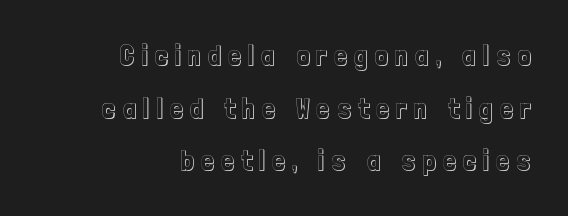
The image shows 28 px condensed type, upright; set right-aligned, line spacing 1.88x, unusually wide letter spacing (+0.26 em), not underlined; a medium x-height.
